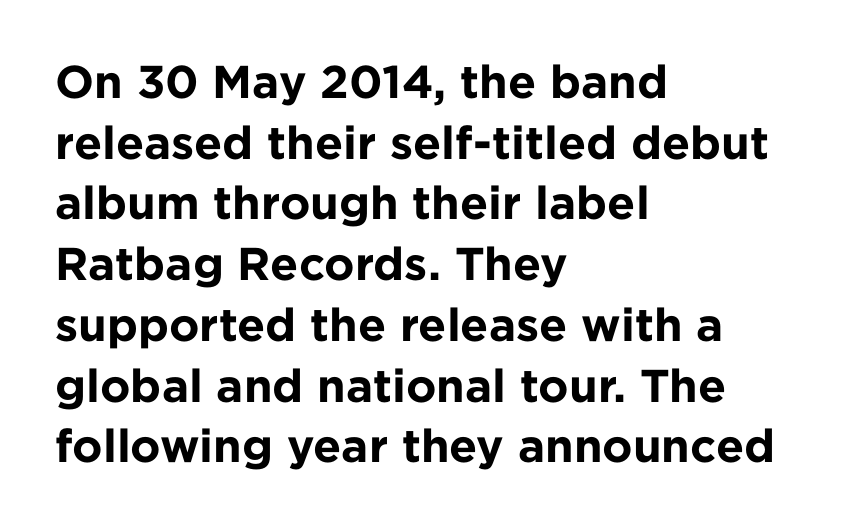
{"serif": "no", "italic": "no", "bold": "yes", "weight": "bold", "width": "normal", "stroke_contrast": "low", "x_height": "medium", "monospaced": "no", "underline": "no", "align": "left", "line_spacing": "normal", "line_spacing_ratio": 1.32, "letter_spacing": "normal", "letter_spacing_em": 0.0, "glyph_px": 46}
